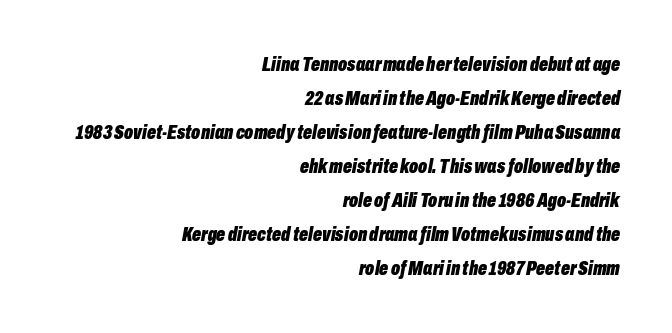
Q: Is the text bold? A: Yes.
Q: Is the text italic (slanted)? A: Yes, it leans right by about 10 degrees.
Q: Is the text underlined? A: No.
Q: How is the paragraph aligned? A: Right-aligned.
Q: Is the spacing between letters normal or unusually wide? A: Normal.
Q: Is the spacing between lines tight, normal or loose? A: Normal.
